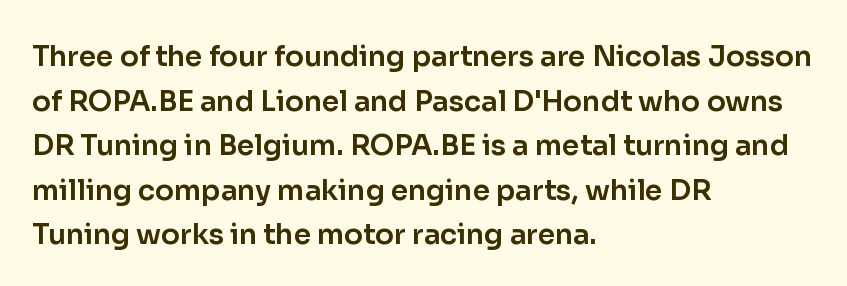
The passage shown is typed in a proportional face where columns would drift. The letters sit at their default tracking, neither squeezed nor spread. This is roman type, the default non-slanted kind. Every row of glyphs begins at an identical x-position on the left.
